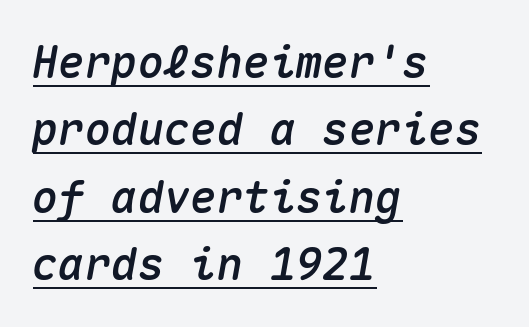
Spacing verdict: monospaced, one width for all characters. The rendering keeps characters at their native spacing. Honestly, the row spacing looks completely unremarkable. The whole block is typeset with a tilt. Caption: multi-line text, flush left, ragged right. Like a heading marked for emphasis, these lines bear an underscore.
